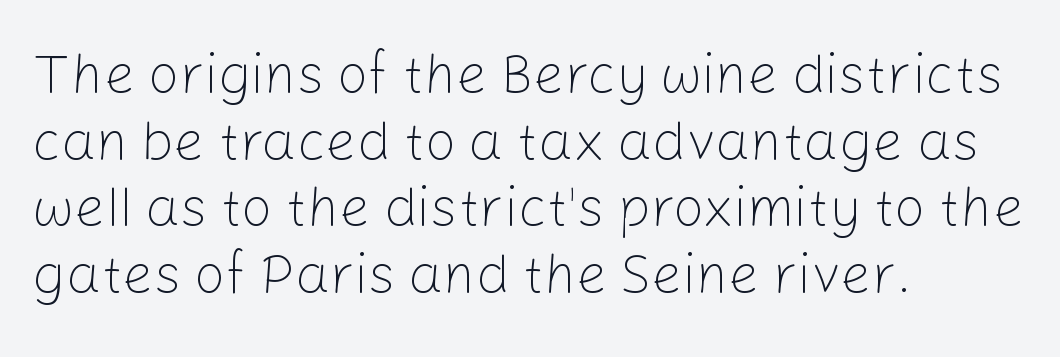
Q: Is the text bold? A: No.
Q: Is the text italic (slanted)? A: No, it is upright.
Q: Is the typeface a serif or a sans-serif typeface? A: Sans-serif.
Q: Is the text underlined? A: No.
Q: How is the paragraph aligned? A: Left-aligned.
Q: Is the spacing between letters normal or unusually wide? A: Normal.
Q: Width (condensed, normal, or wide)? A: Normal.
Q: Stroke contrast? A: Low.
Q: x-height? A: Medium.
Q: Monospaced? A: No.
